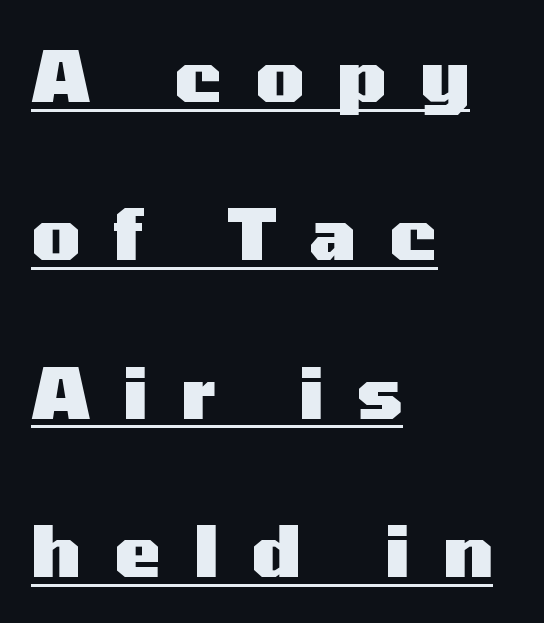
The image shows 71 px heavy, wide sans-serif type, upright; set left-aligned, loose line spacing (2.23x), unusually wide letter spacing (+0.46 em), underlined; medium stroke contrast and a medium x-height.
